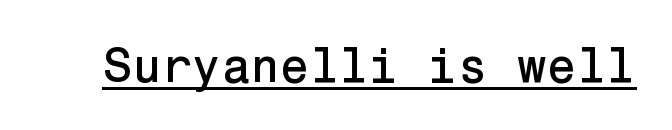
Q: Is the text italic (slanted)? A: No, it is upright.
Q: Is the typeface a serif or a sans-serif typeface? A: Sans-serif.
Q: Is the text underlined? A: Yes.
Q: Is the spacing between letters normal or unusually wide? A: Normal.
Q: Width (condensed, normal, or wide)? A: Normal.
Q: Stroke contrast? A: Low.
Q: x-height? A: Medium.
